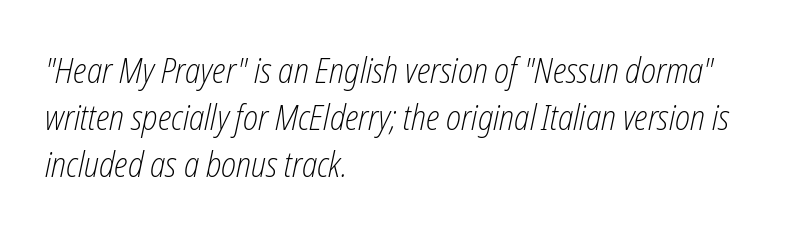
Q: Is the text bold? A: No.
Q: Is the text italic (slanted)? A: Yes, it leans right by about 12 degrees.
Q: Is the text underlined? A: No.
Q: How is the paragraph aligned? A: Left-aligned.
Q: Is the spacing between letters normal or unusually wide? A: Normal.
Q: Is the spacing between lines tight, normal or loose? A: Normal.
Q: Width (condensed, normal, or wide)? A: Condensed.
Q: Stroke contrast? A: Low.
Q: x-height? A: Medium.
Q: Monospaced? A: No.
